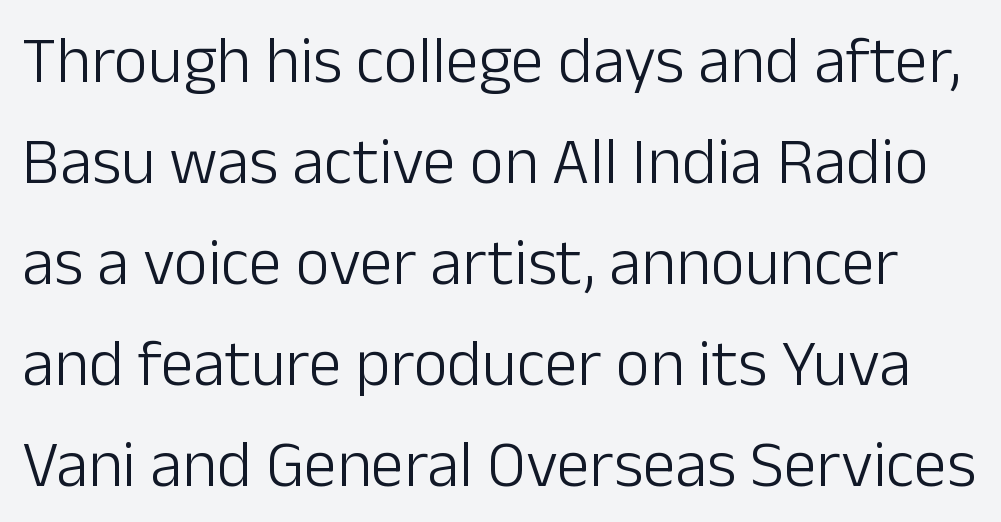
The image shows 66 px light sans-serif type, upright; set normal line spacing (1.53x), normal letter spacing, not underlined; low stroke contrast and a medium x-height.
